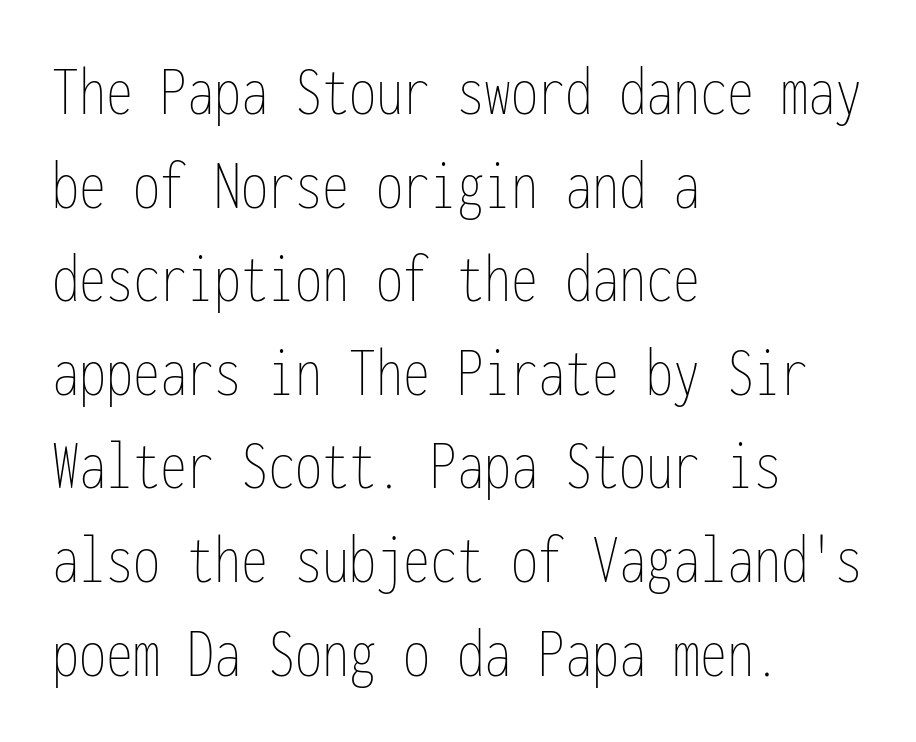
The image shows 72 px thin, condensed type, upright, monospaced; set left-aligned, normal line spacing (1.3x), normal letter spacing, not underlined; low stroke contrast and a medium x-height.
